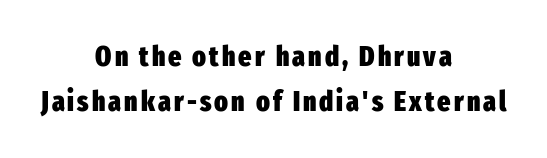
Q: Is the text bold? A: Yes.
Q: Is the text italic (slanted)? A: No, it is upright.
Q: Is the typeface a serif or a sans-serif typeface? A: Sans-serif.
Q: Is the text underlined? A: No.
Q: How is the paragraph aligned? A: Centered.
Q: Is the spacing between lines tight, normal or loose? A: Normal.
Q: Width (condensed, normal, or wide)? A: Condensed.
Q: Stroke contrast? A: Low.
Q: x-height? A: Medium.
Q: Monospaced? A: No.
